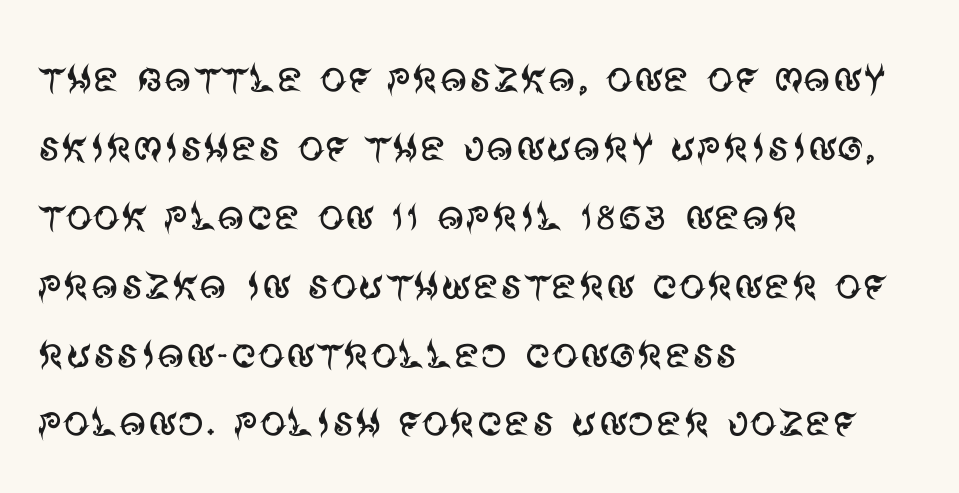
A sans-serif font was chosen for this passage. The typography opts for an upright posture over an oblique one. Compared with a typical body face, this is equally light or lighter still. Is the letter spacing exaggerated? No — it looks like the ordinary default.
